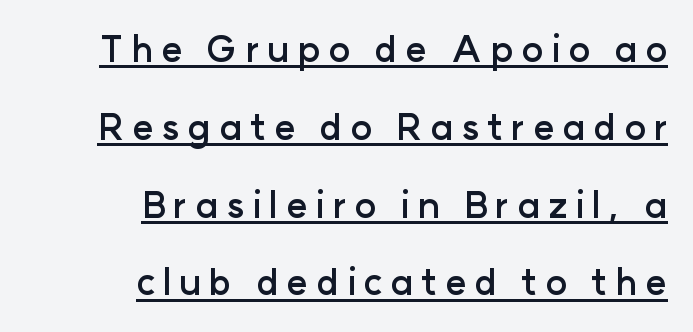
In terms of letterspacing, this is a distinctly airy, spread setting. This is roman type, the default non-slanted kind. These lines are rendered in a variable-pitch font. The passage shown is emphatically bold. Reading down the column, the eye jumps a long way to each next line. Does the copy run flush right? Yes — the right margin is perfectly even.
